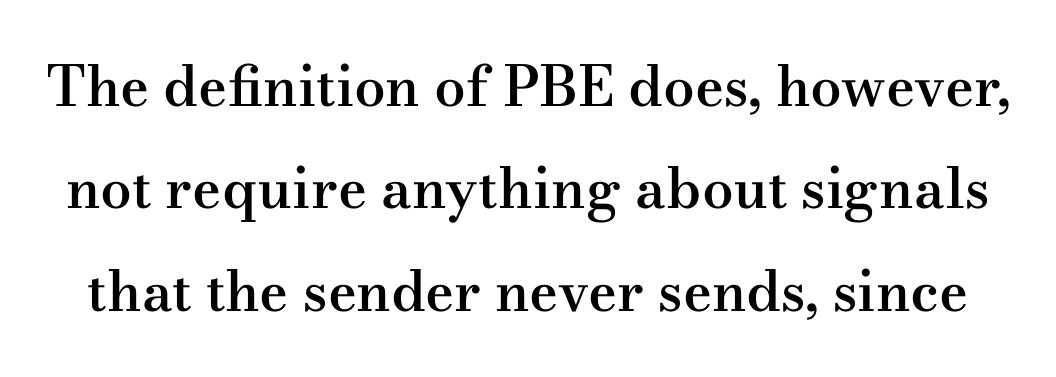
{"serif": "yes", "italic": "no", "bold": "semi", "weight": "semibold", "width": "wide", "stroke_contrast": "medium", "x_height": "small", "monospaced": "no", "underline": "no", "line_spacing_ratio": 1.83, "letter_spacing": "normal", "letter_spacing_em": 0.0, "glyph_px": 56}
